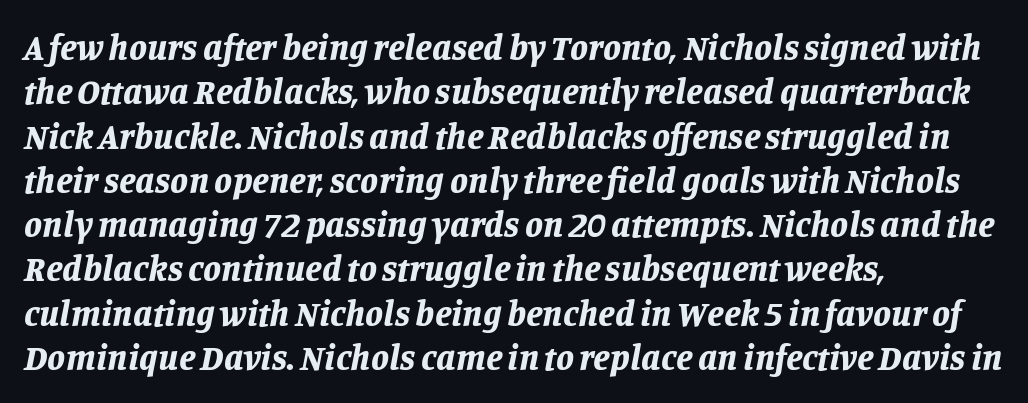
As a designer I'd log this as weight 700, bold. Compared with a centered layout, this one pins lines to the left instead. The passage shown leans; its letterforms are oblique. A bare baseline throughout the passage.
